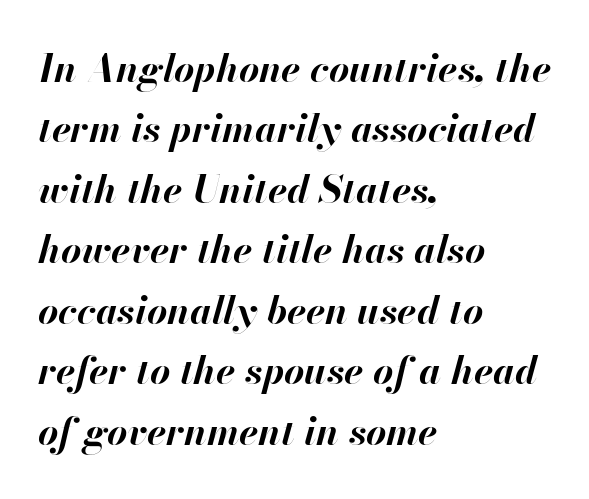
Caption: multi-line text, flush left, ragged right. The tracking reads as untouched default to a designer's eye. A typesetter would mark this as italic. Unmarked baselines from the first word to the last. Proportional: the letters do not fall into vertical columns.
